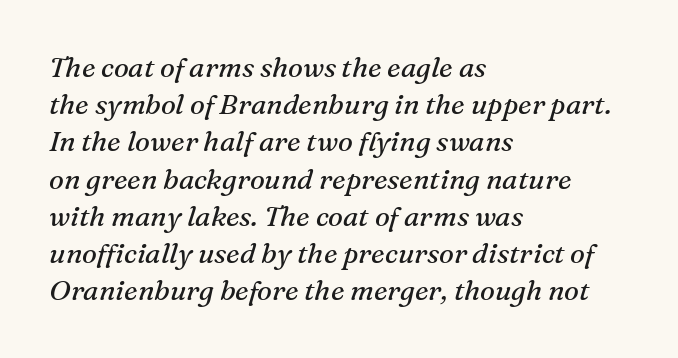
Honestly, the letter spacing is just normal — you wouldn't notice it. The space directly below the letters is spotless. This sample uses a serif face. Is this a fixed-width face? No — the glyphs have proportional, varying widths. Posture: slanted.
